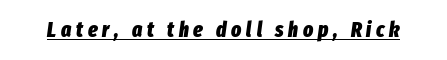
The image shows 21 px bold type, italic (leaning right); set unusually wide letter spacing (+0.23 em), underlined.
